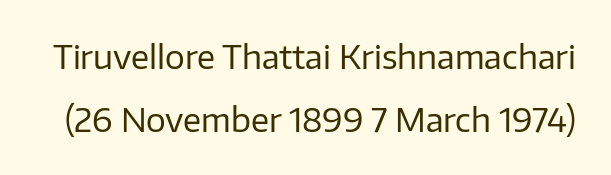
Q: Is the text bold? A: No.
Q: Is the text italic (slanted)? A: No, it is upright.
Q: Is the typeface a serif or a sans-serif typeface? A: Sans-serif.
Q: Is the text underlined? A: No.
Q: Is the spacing between letters normal or unusually wide? A: Normal.
Q: Is the spacing between lines tight, normal or loose? A: Loose.
Q: Width (condensed, normal, or wide)? A: Normal.
Q: Stroke contrast? A: Low.
Q: x-height? A: Medium.
Q: Monospaced? A: No.
